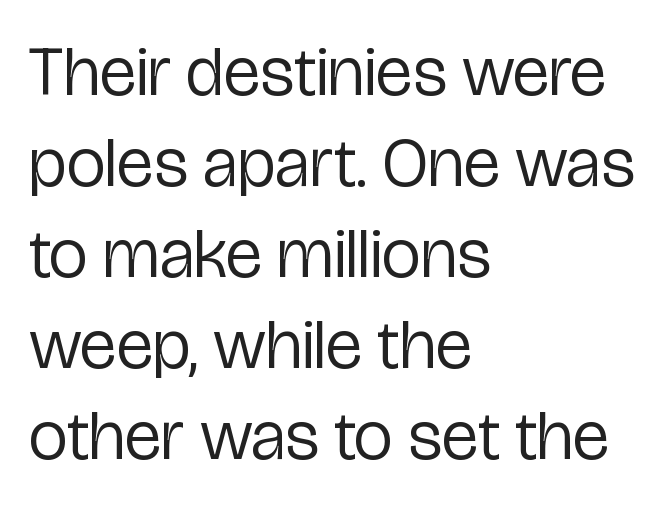
The image shows 70 px regular-weight, condensed sans-serif type, upright; set left-aligned, normal line spacing (1.3x), normal letter spacing, not underlined; low stroke contrast and a medium x-height.
